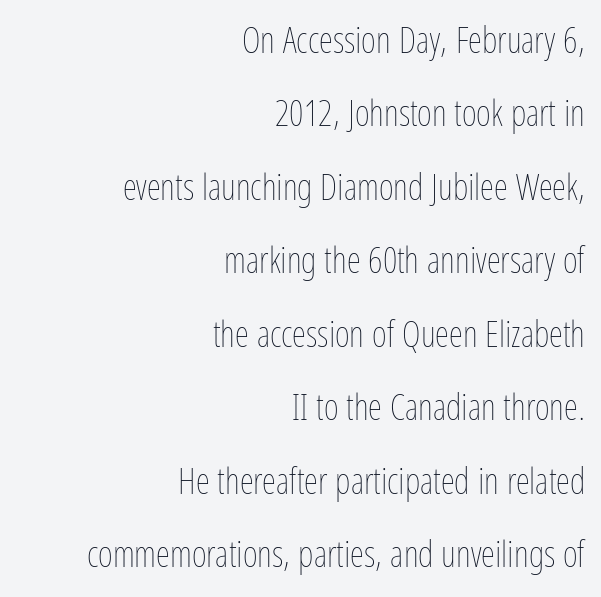
You can tell it's not italic because the verticals are truly vertical. No letter is thick-stroked: the sample isn't bold. Clear beneath every line of the passage. In terms of leading, this rendering errs on the spacious side. This sample uses plain, unmodified letter spacing. Every row of glyphs terminates at an identical x-position on the right.
